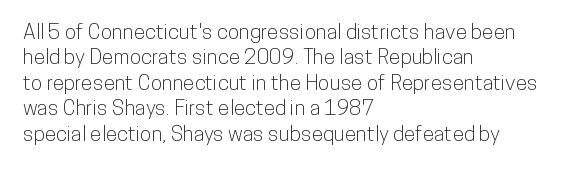
Short and long lines alike share a common starting point at left. Letters rest on an invisible, unmarked baseline. No extra tracking has been applied to these lines. Is there any slant? The stems are plumb.
